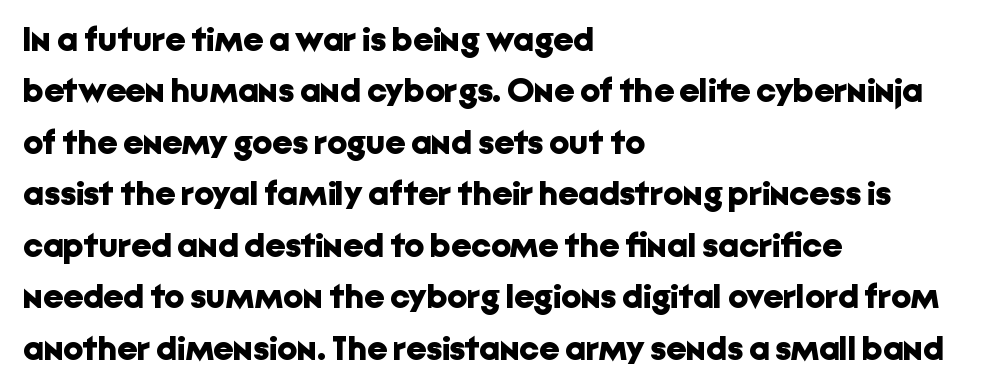
Q: Is the text bold? A: Yes.
Q: Is the text italic (slanted)? A: No, it is upright.
Q: Is the typeface a serif or a sans-serif typeface? A: Sans-serif.
Q: Is the text underlined? A: No.
Q: How is the paragraph aligned? A: Left-aligned.
Q: Is the spacing between letters normal or unusually wide? A: Normal.
Q: Is the spacing between lines tight, normal or loose? A: Normal.
Q: Width (condensed, normal, or wide)? A: Normal.
Q: Stroke contrast? A: Low.
Q: x-height? A: Medium.
Q: Monospaced? A: No.
